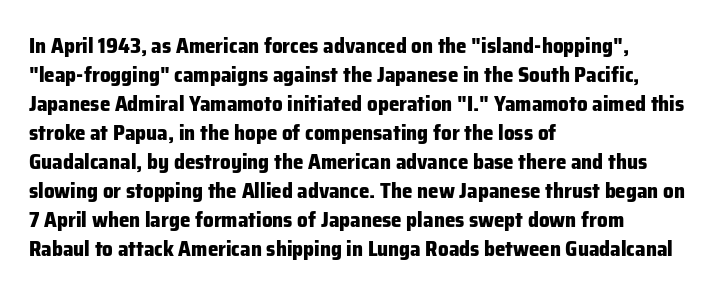
The lines are quadded left. These lines keep a tight, regular rhythm from letter to letter. The gap between lines stays unmarked. It's the straight-up-and-down kind of type. The rendering uses a moderate line-height, typical for paragraphs. Pretty heavy lettering here — definitely bold.
